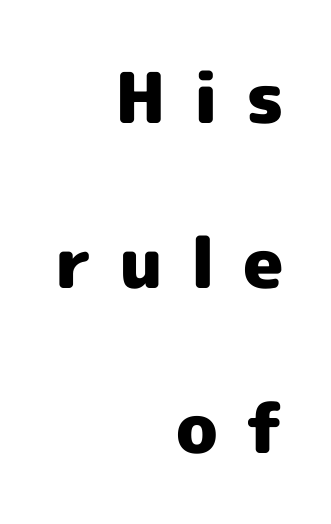
Q: Is the text bold? A: Yes.
Q: Is the text italic (slanted)? A: No, it is upright.
Q: Is the typeface a serif or a sans-serif typeface? A: Sans-serif.
Q: Is the text underlined? A: No.
Q: How is the paragraph aligned? A: Right-aligned.
Q: Is the spacing between letters normal or unusually wide? A: Unusually wide.
Q: Is the spacing between lines tight, normal or loose? A: Loose.
Q: Width (condensed, normal, or wide)? A: Normal.
Q: x-height? A: Medium.
Q: Monospaced? A: No.
